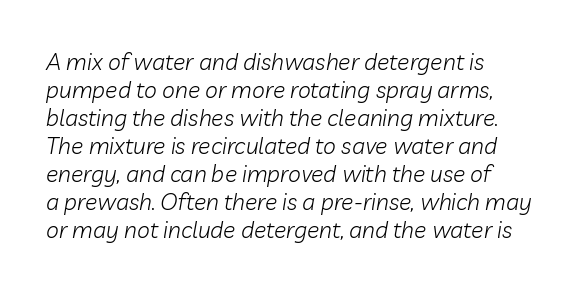
The image shows 23 px text type, italic (leaning right); set left-aligned, line spacing 1.22x, normal letter spacing, not underlined.
